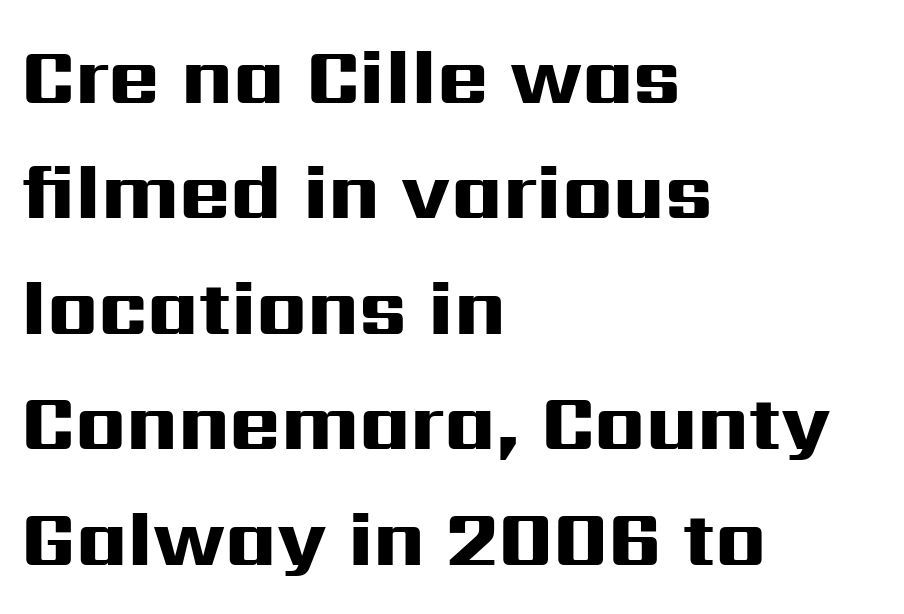
Quick note: interline space is typical. The compositor pushed each line to the left boundary. No extra tracking has been applied to these lines. The rendering shows plain stroke endings on the letterforms — a sans-serif design.
